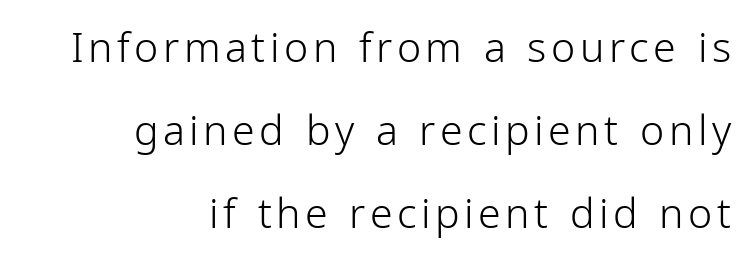
The image shows 41 px light, condensed sans-serif type, upright; set right-aligned, loose line spacing (2.02x), not underlined; low stroke contrast and a medium x-height.
